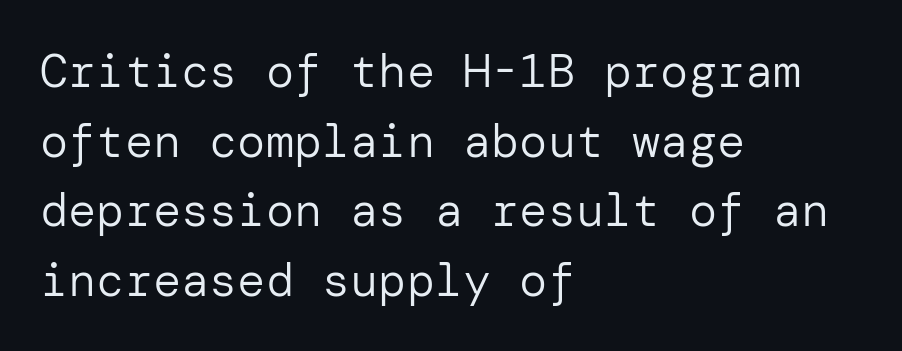
Q: Is the text bold? A: No.
Q: Is the text italic (slanted)? A: No, it is upright.
Q: Is the typeface a serif or a sans-serif typeface? A: Sans-serif.
Q: Is the text underlined? A: No.
Q: How is the paragraph aligned? A: Left-aligned.
Q: Is the spacing between letters normal or unusually wide? A: Normal.
Q: Is the spacing between lines tight, normal or loose? A: Normal.
Q: Width (condensed, normal, or wide)? A: Normal.
Q: Stroke contrast? A: Low.
Q: x-height? A: Medium.
